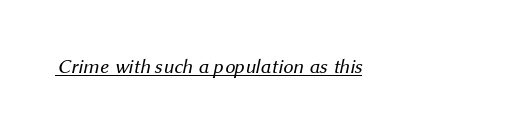
The image shows 20 px text type; set left-aligned, normal letter spacing, underlined.
